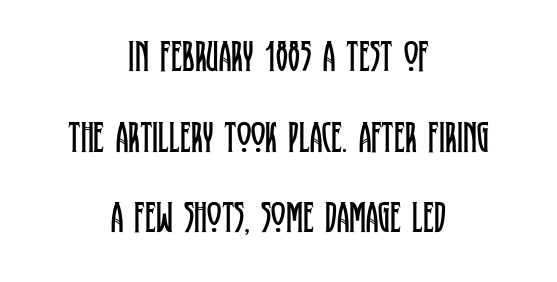
Q: Is the text bold? A: No.
Q: Is the text italic (slanted)? A: No, it is upright.
Q: Is the typeface a serif or a sans-serif typeface? A: Serif.
Q: Is the text underlined? A: No.
Q: How is the paragraph aligned? A: Centered.
Q: Is the spacing between letters normal or unusually wide? A: Normal.
Q: Width (condensed, normal, or wide)? A: Condensed.
Q: Stroke contrast? A: Low.
Q: x-height? A: Large.
Q: Monospaced? A: No.
